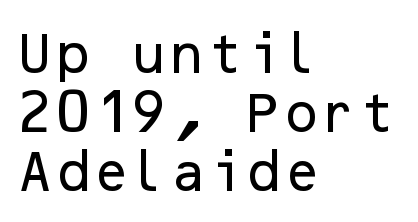
Q: Is the text italic (slanted)? A: No, it is upright.
Q: Is the typeface a serif or a sans-serif typeface? A: Sans-serif.
Q: Is the text underlined? A: No.
Q: How is the paragraph aligned? A: Left-aligned.
Q: Is the spacing between letters normal or unusually wide? A: Normal.
Q: Is the spacing between lines tight, normal or loose? A: Normal.
Q: Width (condensed, normal, or wide)? A: Normal.
Q: Stroke contrast? A: Low.
Q: x-height? A: Medium.
